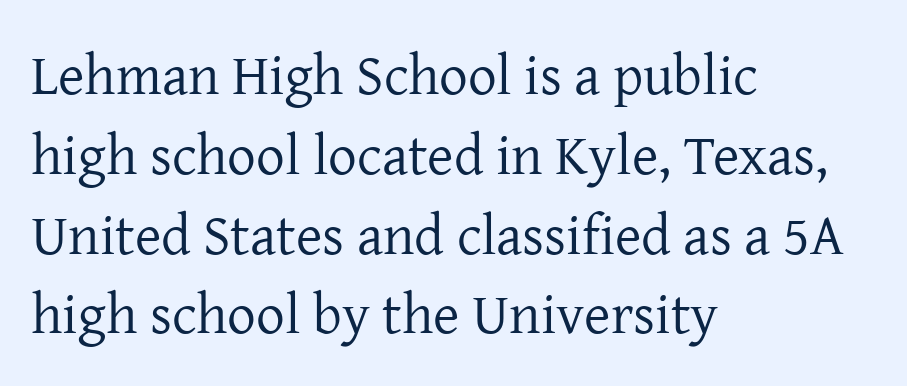
The image shows 57 px regular-weight serif type, upright; set left-aligned, normal line spacing (1.4x), normal letter spacing, not underlined; low stroke contrast and a medium x-height.
